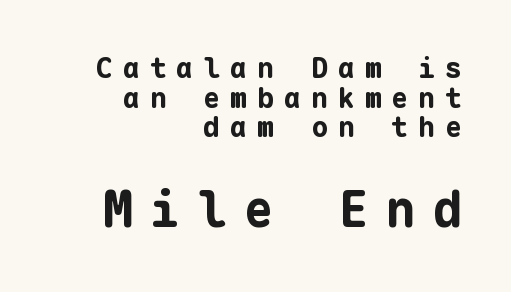
Q: Is the text bold? A: Yes.
Q: Is the text italic (slanted)? A: No, it is upright.
Q: Is the typeface a serif or a sans-serif typeface? A: Sans-serif.
Q: Is the text underlined? A: No.
Q: How is the paragraph aligned? A: Right-aligned.
Q: Is the spacing between letters normal or unusually wide? A: Unusually wide.
Q: Is the spacing between lines tight, normal or loose? A: Tight.
Q: Which block of text is set in a larger size, the first (top) or the second (bottom)? A: The second (bottom) one.
Q: Width (condensed, normal, or wide)? A: Normal.
Q: Stroke contrast? A: Low.
Q: x-height? A: Medium.
Q: Monospaced? A: Yes.
